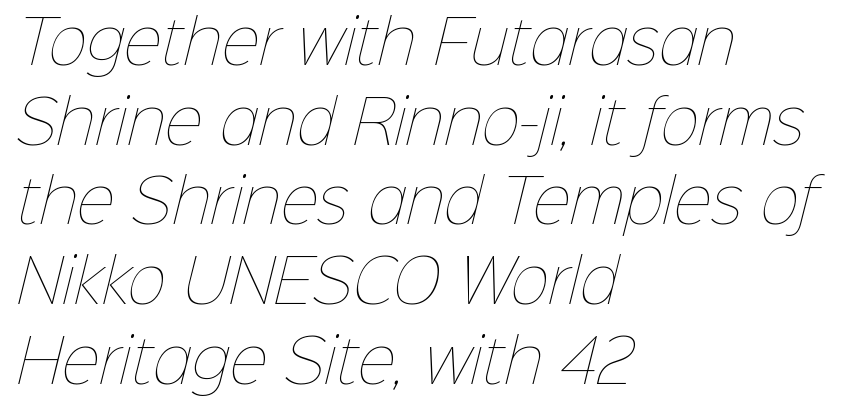
{"bold": "no", "weight": "thin", "width": "normal", "stroke_contrast": "low", "x_height": "medium", "monospaced": "no", "underline": "no", "align": "left", "line_spacing": "normal", "line_spacing_ratio": 1.35, "letter_spacing": "normal", "letter_spacing_em": 0.0, "glyph_px": 59}
